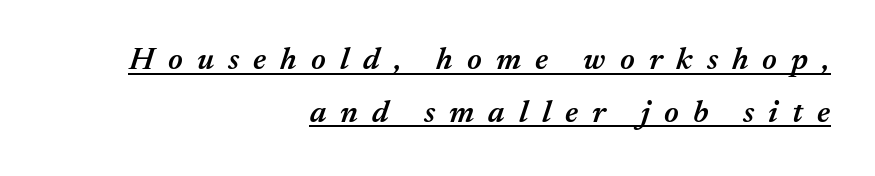
{"italic": "yes", "lean": "right", "slant_degrees": 17, "bold": "semi", "weight": "semibold", "width": "normal", "stroke_contrast": "medium", "x_height": "medium", "monospaced": "no", "underline": "yes", "align": "right", "line_spacing": "normal", "line_spacing_ratio": 1.65, "letter_spacing": "wide", "letter_spacing_em": 0.44, "glyph_px": 32}
